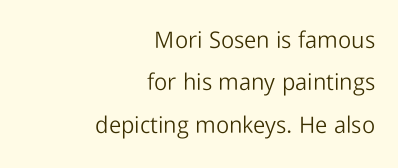
The image shows 23 px text type, upright; set right-aligned, line spacing 1.84x, normal letter spacing, not underlined.
